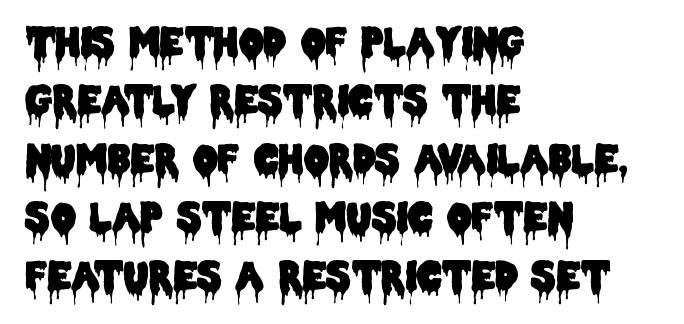
Q: Is the text italic (slanted)? A: No, it is upright.
Q: Is the typeface a serif or a sans-serif typeface? A: Sans-serif.
Q: Is the text underlined? A: No.
Q: How is the paragraph aligned? A: Left-aligned.
Q: Is the spacing between letters normal or unusually wide? A: Normal.
Q: Is the spacing between lines tight, normal or loose? A: Normal.
Q: Width (condensed, normal, or wide)? A: Condensed.
Q: Stroke contrast? A: Low.
Q: x-height? A: Large.
Q: Monospaced? A: No.
